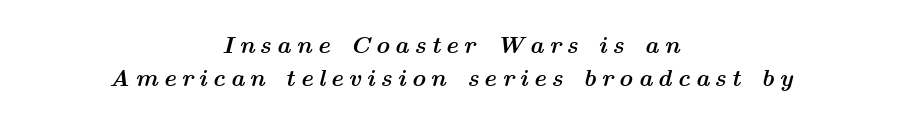
Q: Is the text bold? A: Yes.
Q: Is the text italic (slanted)? A: Yes, it leans right by about 14 degrees.
Q: Is the text underlined? A: No.
Q: How is the paragraph aligned? A: Centered.
Q: Is the spacing between letters normal or unusually wide? A: Unusually wide.
Q: Is the spacing between lines tight, normal or loose? A: Normal.
